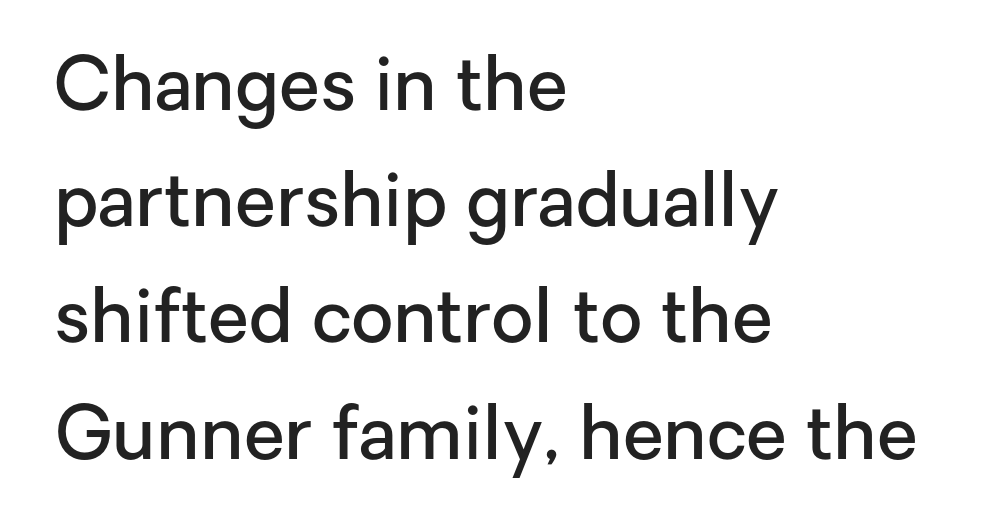
Do the characters align in a grid? No, the font is proportional. Glance below the letters and you will spot only blank space. The passage is arranged the way most books set body copy — flush left. Glyph-to-glyph distance matches everyday printed text. The typeface chosen for these lines omits serifs. Style check: upright.
